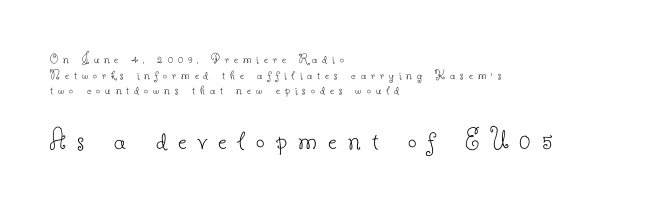
The space directly below the letters is spotless. A student would call this left alignment; a typographer would say flush left, rag right. This block would grow much taller if given ordinary leading; it's compressed now. Of the two passages, the one underneath uses the larger point size.
